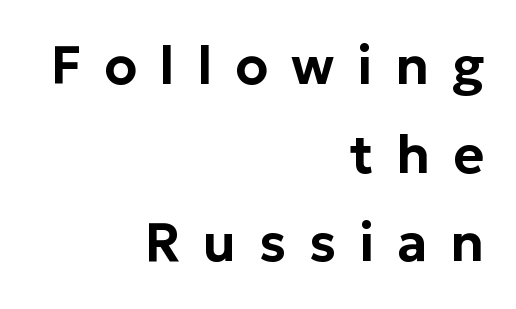
The image shows 53 px sans-serif type, upright; set right-aligned, normal line spacing (1.67x), unusually wide letter spacing (+0.43 em), not underlined; low stroke contrast and a medium x-height.
